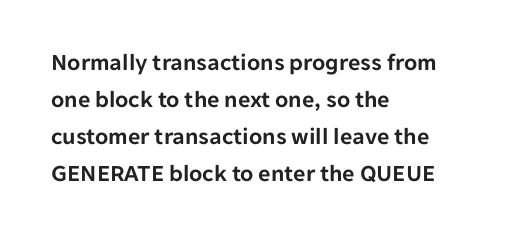
{"italic": "no", "underline": "no", "align": "left", "line_spacing": "normal", "line_spacing_ratio": 1.54, "letter_spacing": "normal", "letter_spacing_em": 0.0, "glyph_px": 24}
